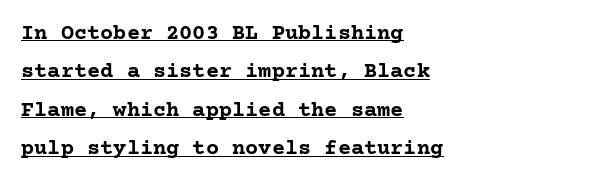
The image shows 22 px bold type, upright; set left-aligned, line spacing 1.75x, normal letter spacing, underlined.
